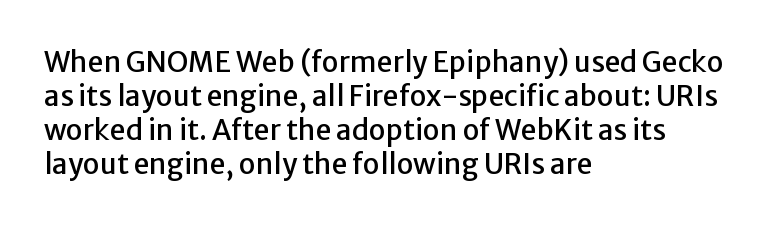
Q: Is the text italic (slanted)? A: No, it is upright.
Q: Is the typeface a serif or a sans-serif typeface? A: Sans-serif.
Q: Is the text underlined? A: No.
Q: How is the paragraph aligned? A: Left-aligned.
Q: Is the spacing between letters normal or unusually wide? A: Normal.
Q: Width (condensed, normal, or wide)? A: Normal.
Q: Stroke contrast? A: Low.
Q: x-height? A: Medium.
Q: Monospaced? A: No.
